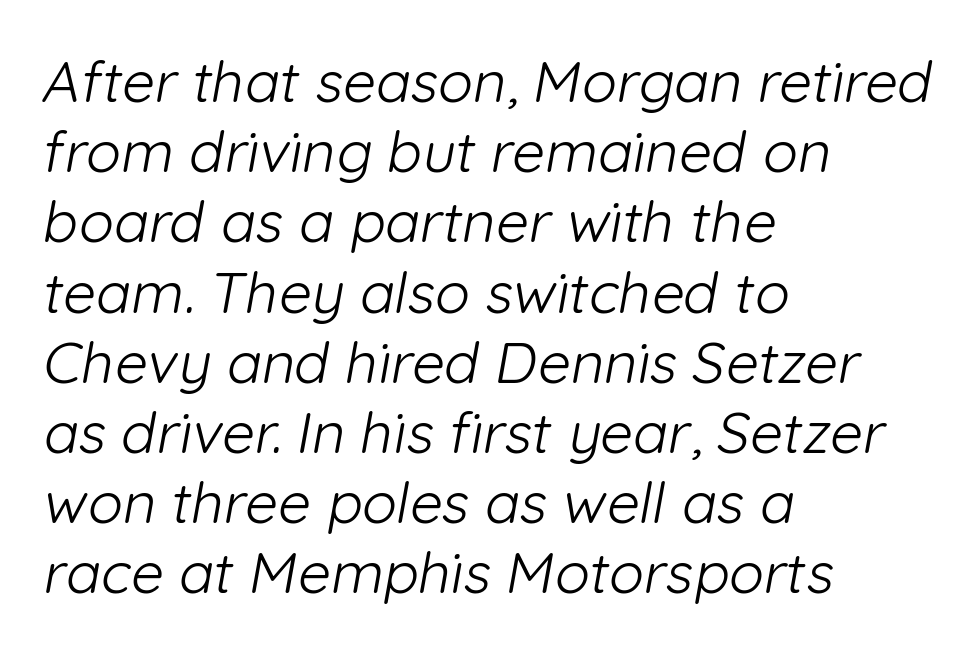
Clear beneath every line of the passage. This sample uses a sans-serif face. The passage shown has conventional tracking throughout. Varying glyph widths throughout — classic text-font behaviour. The strokes are not fattened; the text isn't bold.
